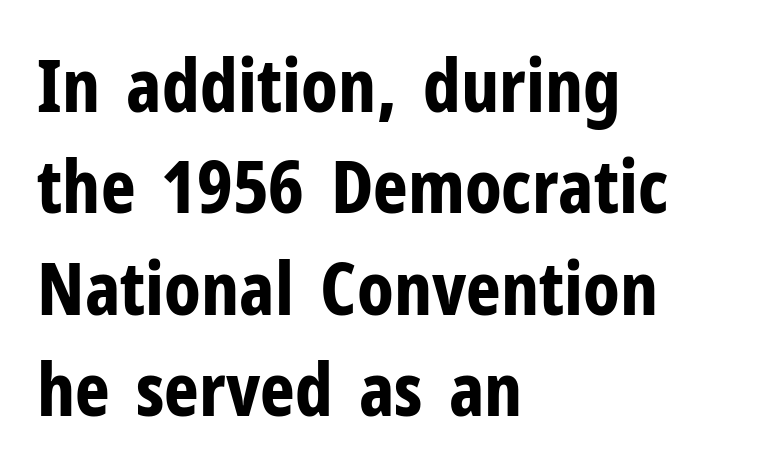
{"serif": "no", "italic": "no", "bold": "yes", "weight": "bold", "width": "condensed", "stroke_contrast": "low", "x_height": "medium", "monospaced": "no", "underline": "no", "align": "left", "line_spacing": "normal", "line_spacing_ratio": 1.37, "letter_spacing": "normal", "letter_spacing_em": 0.0, "glyph_px": 74}
